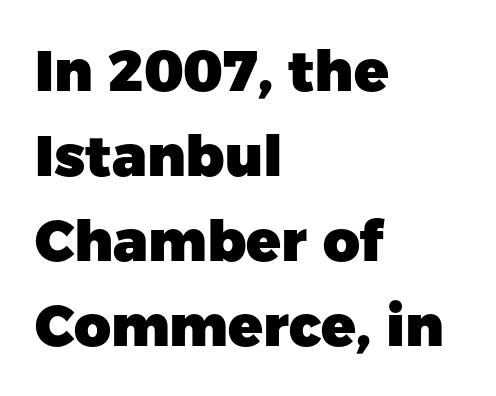
Q: Is the text bold? A: Yes.
Q: Is the text italic (slanted)? A: No, it is upright.
Q: Is the typeface a serif or a sans-serif typeface? A: Sans-serif.
Q: Is the text underlined? A: No.
Q: How is the paragraph aligned? A: Left-aligned.
Q: Is the spacing between letters normal or unusually wide? A: Normal.
Q: Is the spacing between lines tight, normal or loose? A: Normal.
Q: Width (condensed, normal, or wide)? A: Normal.
Q: Stroke contrast? A: Low.
Q: x-height? A: Medium.
Q: Monospaced? A: No.
